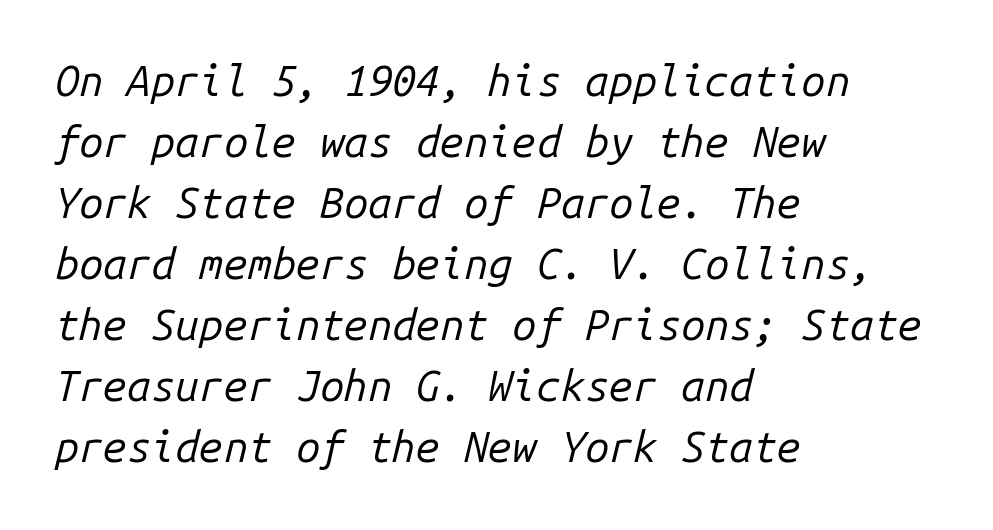
{"italic": "yes", "lean": "right", "slant_degrees": 14, "bold": "no", "weight": "regular", "width": "normal", "stroke_contrast": "low", "x_height": "medium", "monospaced": "yes", "underline": "no", "align": "left", "line_spacing": "normal", "line_spacing_ratio": 1.42, "letter_spacing": "normal", "letter_spacing_em": 0.0, "glyph_px": 43}
